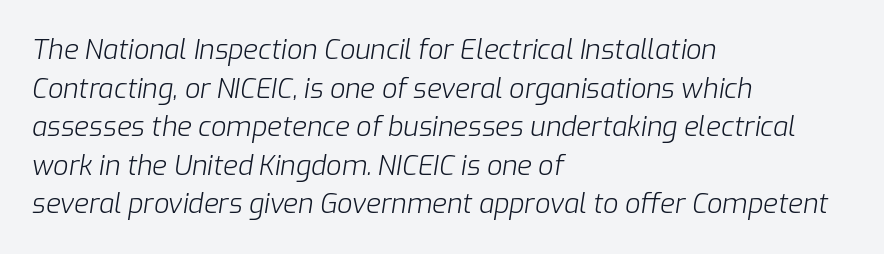
Q: Is the text bold? A: No.
Q: Is the text italic (slanted)? A: Yes, it leans right by about 9 degrees.
Q: Is the text underlined? A: No.
Q: How is the paragraph aligned? A: Left-aligned.
Q: Is the spacing between letters normal or unusually wide? A: Normal.
Q: Is the spacing between lines tight, normal or loose? A: Normal.
